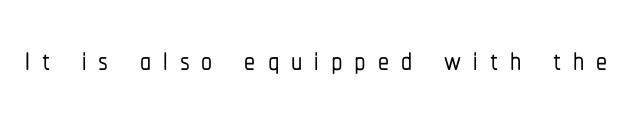
The image shows 44 px condensed sans-serif type, upright; set unusually wide letter spacing (+0.27 em), not underlined; low stroke contrast and a medium x-height.
